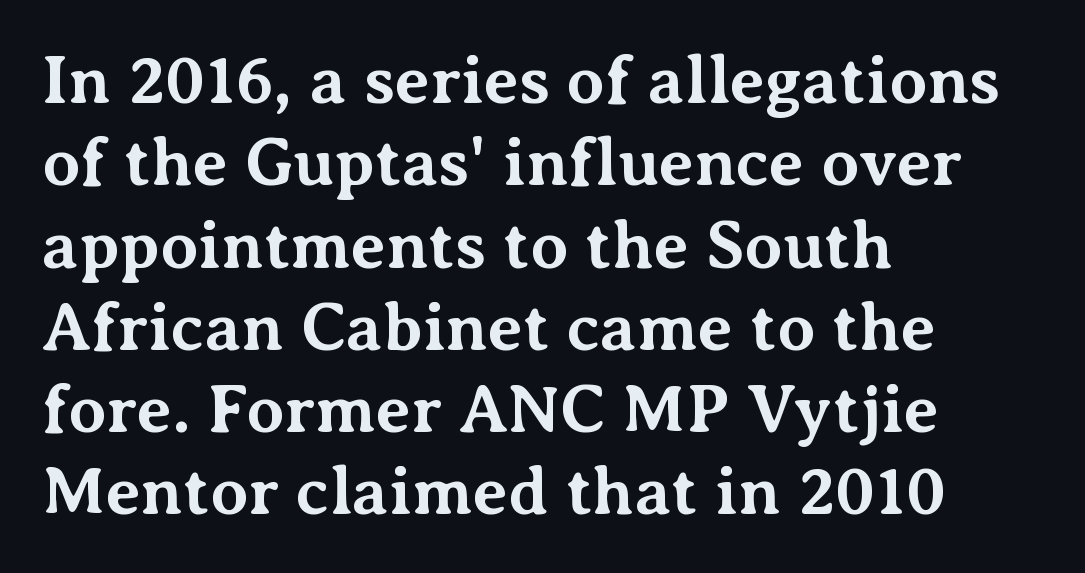
Notice how the passage keeps a crisp vertical edge on the left only. The lettering stays uniformly vertical, giving the passage a roman look. Observe the serifs anchoring each vertical stroke in this sample. Each word holds together tightly as a unit, with standard inter-letter gaps.
